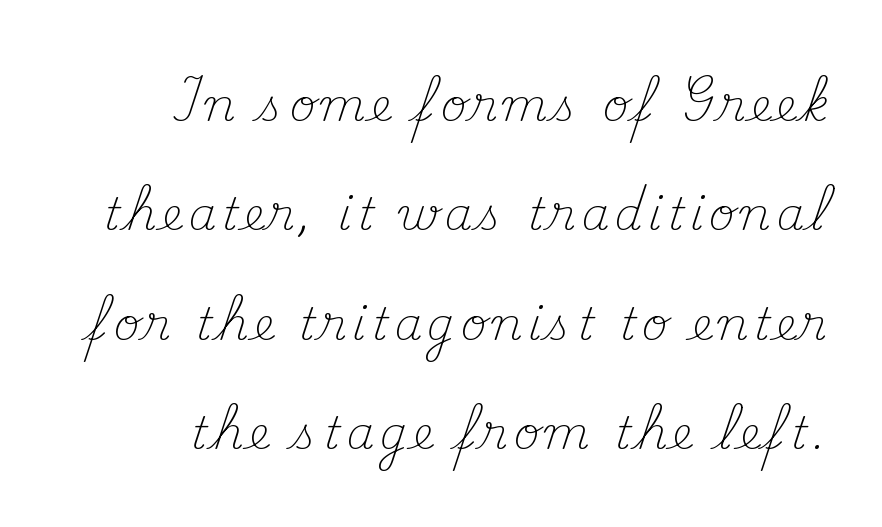
{"serif": "yes", "bold": "no", "weight": "light", "width": "normal", "stroke_contrast": "medium", "x_height": "small", "monospaced": "no", "underline": "no", "align": "right", "line_spacing": "loose", "line_spacing_ratio": 2.43, "glyph_px": 45}
